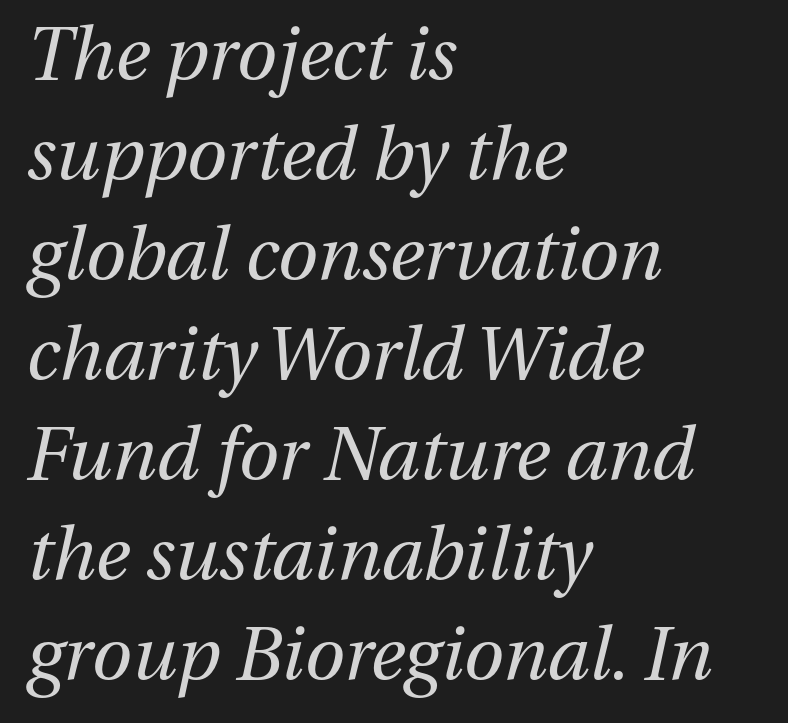
The image shows 73 px regular-weight type, italic (leaning right); set left-aligned, normal line spacing (1.37x), normal letter spacing, not underlined; medium stroke contrast and a medium x-height.
